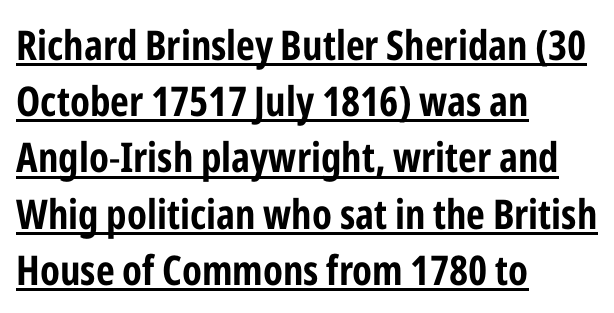
In terms of letterform style, serifs are entirely absent. Default kerning and tracking; the words read as compact shapes. This is roman type, the default non-slanted kind. Beneath each row of characters lies a ruled line. The rag falls on the right side of this text block. Quick note: interline space is typical.
